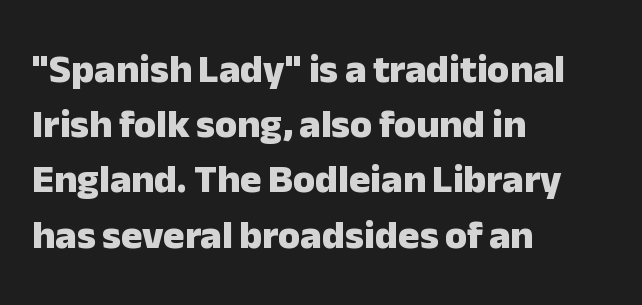
{"serif": "no", "italic": "no", "bold": "yes", "weight": "heavy", "width": "normal", "stroke_contrast": "low", "x_height": "medium", "monospaced": "no", "underline": "no", "align": "left", "line_spacing": "normal", "line_spacing_ratio": 1.38, "letter_spacing": "normal", "letter_spacing_em": 0.0, "glyph_px": 40}
